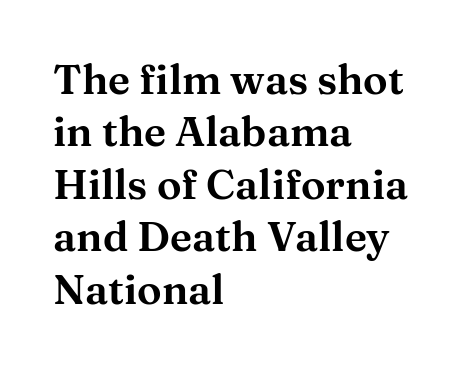
In CSS terms this would be text-align: left. You could not count columns in this text — the font is proportionally spaced. The typography opts for an upright posture over an oblique one. This is serif lettering, the kind often seen in printed books.
